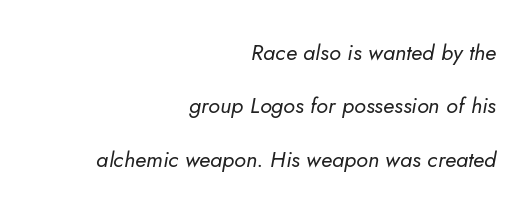
Letters have the restrained weight of plain body copy at most. The font's italic variant was chosen for this text. The compositor pushed each line to the right boundary. Just letters on the line, the space beneath them empty.
